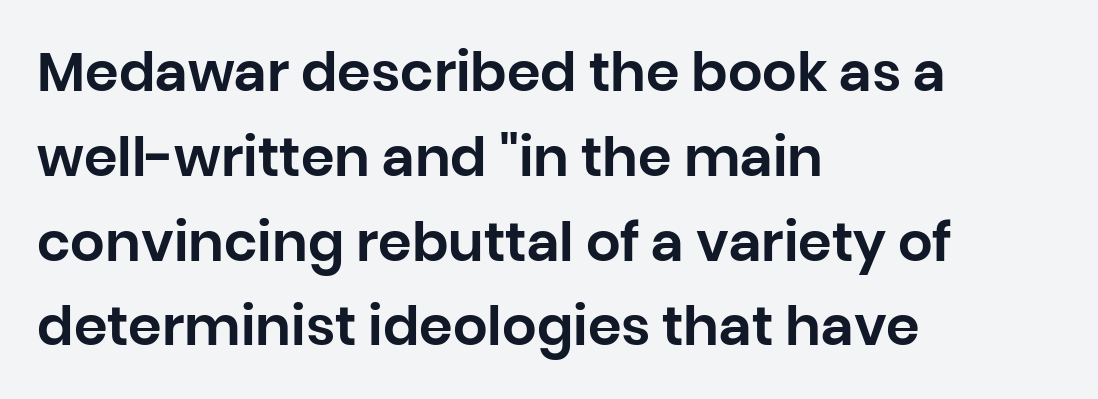
The image shows 54 px sans-serif type, upright; set left-aligned, normal line spacing (1.57x), normal letter spacing, not underlined; low stroke contrast and a large x-height.
